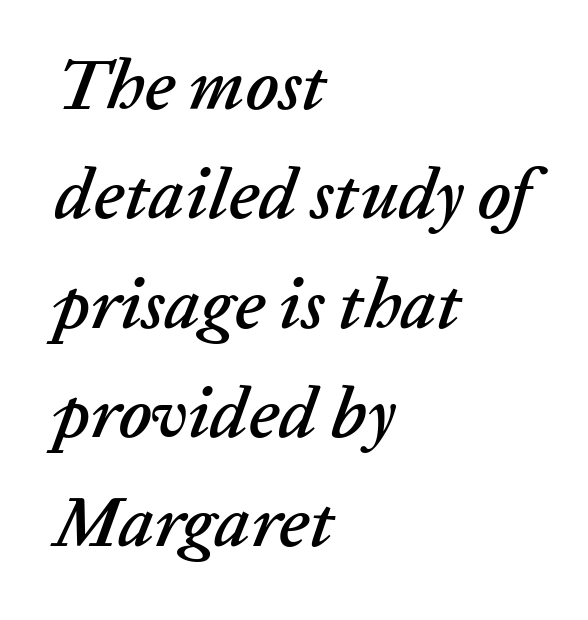
The text carries the slant typical of an italic or oblique font. Honestly, the row spacing looks completely unremarkable. The zone under the glyphs is completely vacant. Casual observation: everything's shoved over to the left. Between one letter and the next there's only the usual sliver of space.
